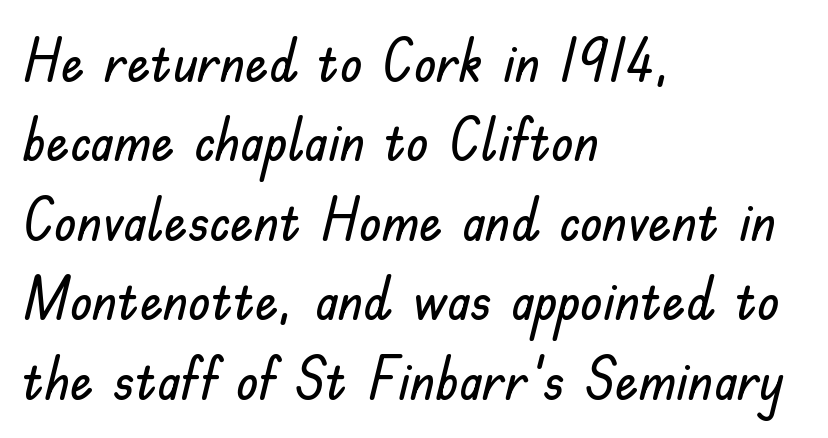
Varying glyph widths throughout — classic text-font behaviour. Every row of glyphs begins at an identical x-position on the left. Is the letter spacing exaggerated? No — it looks like the ordinary default. Descenders hang freely into open space.
